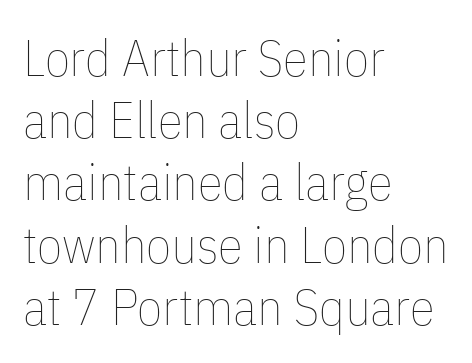
{"italic": "no", "bold": "no", "weight": "thin", "width": "condensed", "stroke_contrast": "low", "x_height": "medium", "monospaced": "no", "underline": "no", "align": "left", "line_spacing_ratio": 1.22, "letter_spacing": "normal", "letter_spacing_em": 0.0, "glyph_px": 51}
